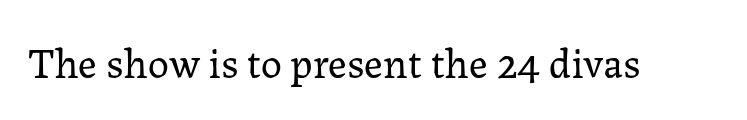
{"serif": "yes", "italic": "no", "bold": "no", "weight": "regular", "width": "normal", "stroke_contrast": "low", "x_height": "medium", "monospaced": "no", "underline": "no", "letter_spacing": "normal", "letter_spacing_em": 0.0, "glyph_px": 42}
